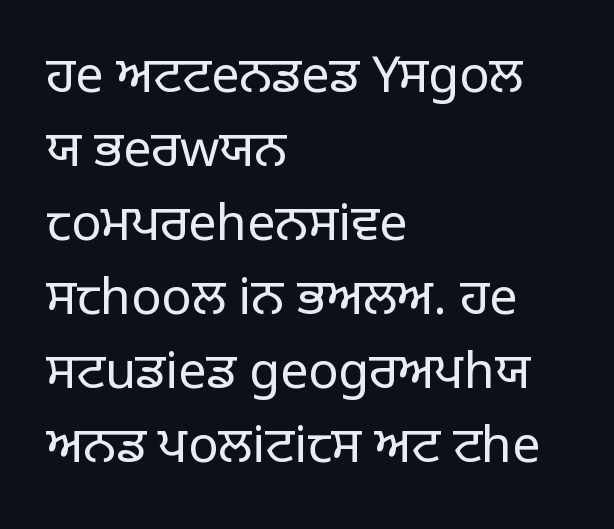
Q: Is the text bold? A: No.
Q: Is the text italic (slanted)? A: No, it is upright.
Q: Is the typeface a serif or a sans-serif typeface? A: Sans-serif.
Q: Is the text underlined? A: No.
Q: How is the paragraph aligned? A: Left-aligned.
Q: Is the spacing between letters normal or unusually wide? A: Normal.
Q: Is the spacing between lines tight, normal or loose? A: Normal.
Q: Width (condensed, normal, or wide)? A: Normal.
Q: Stroke contrast? A: Low.
Q: x-height? A: Large.
Q: Monospaced? A: No.
